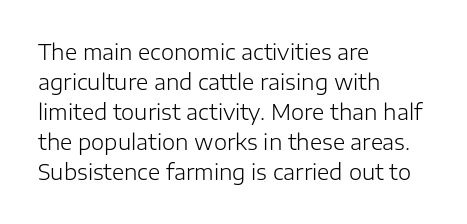
Compared with typical body copy, the letter spacing here is the same. The text block is weighted toward the left margin, trailing off unevenly rightward. The foot of each line stays bare and open. Evenly set lines give the paragraph a standard silhouette. Stroke thickness stays within the range of a standard reading face or lighter.
